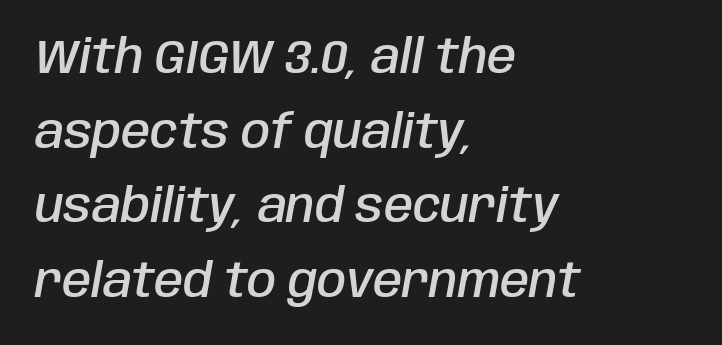
Q: Is the text bold? A: Semi-bold.
Q: Is the text italic (slanted)? A: Yes, it leans right by about 10 degrees.
Q: Is the text underlined? A: No.
Q: How is the paragraph aligned? A: Left-aligned.
Q: Is the spacing between letters normal or unusually wide? A: Normal.
Q: Is the spacing between lines tight, normal or loose? A: Normal.
Q: Width (condensed, normal, or wide)? A: Condensed.
Q: Stroke contrast? A: Low.
Q: x-height? A: Large.
Q: Monospaced? A: No.
